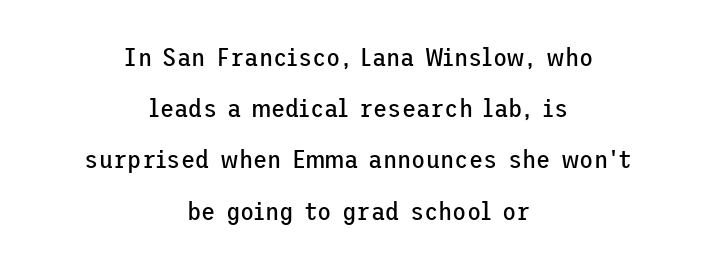
Q: Is the text bold? A: No.
Q: Is the text italic (slanted)? A: No, it is upright.
Q: Is the text underlined? A: No.
Q: How is the paragraph aligned? A: Centered.
Q: Is the spacing between letters normal or unusually wide? A: Normal.
Q: Is the spacing between lines tight, normal or loose? A: Loose.
